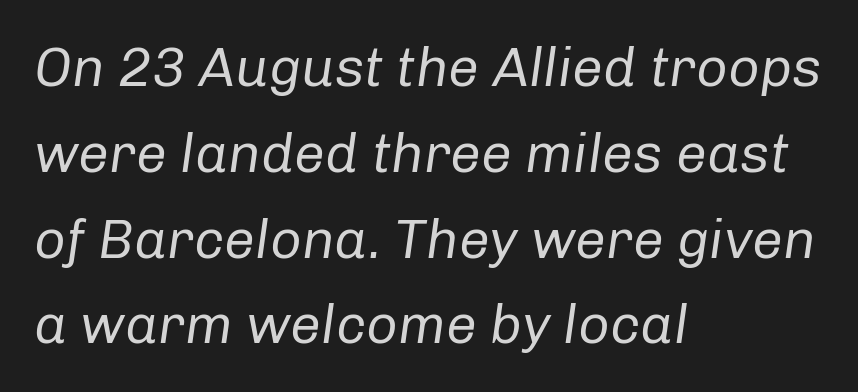
{"italic": "yes", "lean": "right", "slant_degrees": 8, "bold": "no", "weight": "regular", "width": "normal", "stroke_contrast": "low", "x_height": "medium", "monospaced": "no", "underline": "no", "align": "left", "line_spacing": "normal", "line_spacing_ratio": 1.56, "letter_spacing": "normal", "letter_spacing_em": 0.0, "glyph_px": 55}
